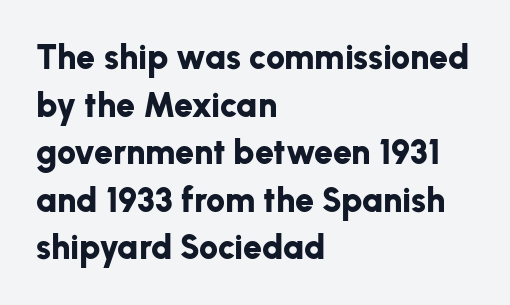
Q: Is the text bold? A: Yes.
Q: Is the text italic (slanted)? A: No, it is upright.
Q: Is the typeface a serif or a sans-serif typeface? A: Sans-serif.
Q: Is the text underlined? A: No.
Q: How is the paragraph aligned? A: Left-aligned.
Q: Is the spacing between letters normal or unusually wide? A: Normal.
Q: Is the spacing between lines tight, normal or loose? A: Normal.
Q: Width (condensed, normal, or wide)? A: Normal.
Q: Stroke contrast? A: Low.
Q: x-height? A: Medium.
Q: Monospaced? A: No.
